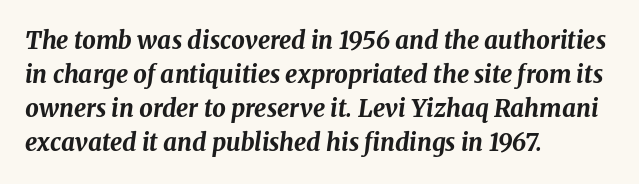
The image shows 24 px bold type, italic (leaning right); set left-aligned, normal line spacing (1.42x), normal letter spacing, not underlined.
